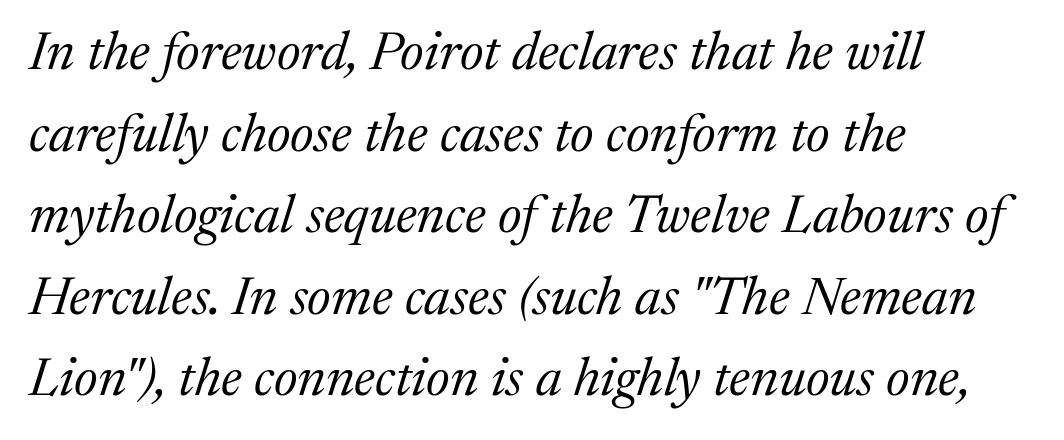
A typesetter would call this proportional, since set widths differ per character. Weight: not bold — regular or lighter. The ragged edge is on the right, which tells us the setting is flush left. The gap between lines stays unmarked. Examine the stroke ends and you'll spot serifs. Interline gaps are of average width in this sample.
